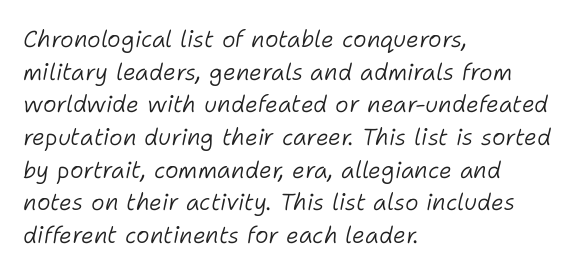
{"italic": "yes", "lean": "right", "slant_degrees": 11, "bold": "no", "underline": "no", "align": "left", "line_spacing": "normal", "line_spacing_ratio": 1.42, "letter_spacing": "normal", "letter_spacing_em": 0.0, "glyph_px": 23}
